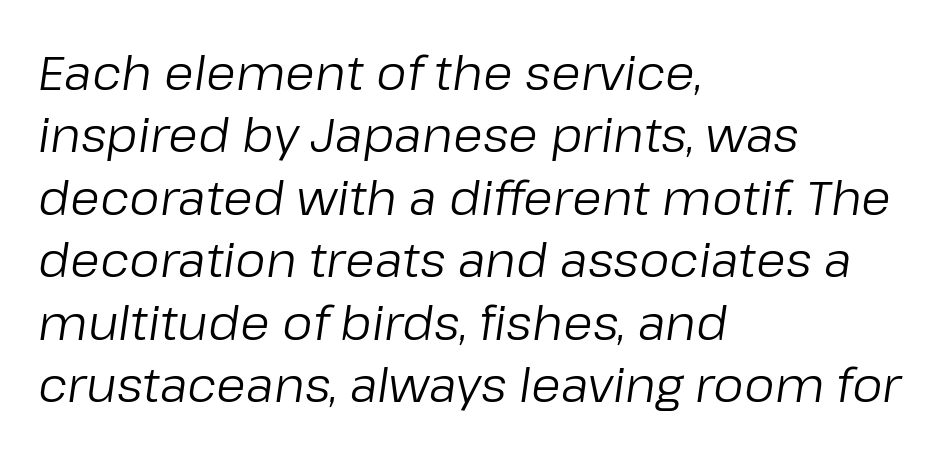
{"italic": "yes", "lean": "right", "slant_degrees": 8, "bold": "no", "weight": "regular", "width": "normal", "stroke_contrast": "low", "x_height": "medium", "monospaced": "no", "underline": "no", "align": "left", "line_spacing": "normal", "line_spacing_ratio": 1.3, "letter_spacing": "normal", "letter_spacing_em": 0.0, "glyph_px": 48}
